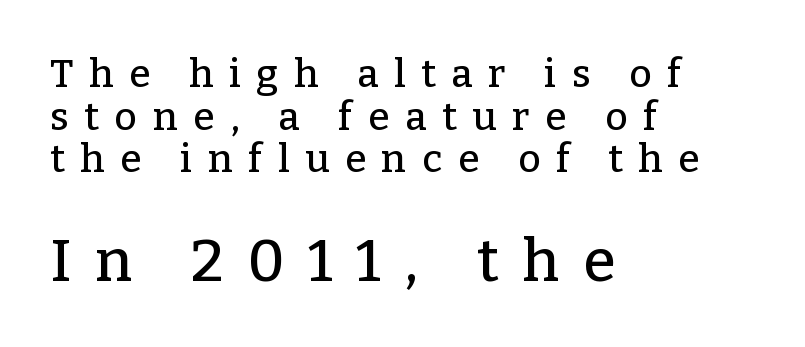
The image shows 59 px serif type, upright; set left-aligned, tight line spacing (1.09x), unusually wide letter spacing (+0.4 em), not underlined; the second (bottom) block is 1.51x larger; low stroke contrast and a medium x-height.
